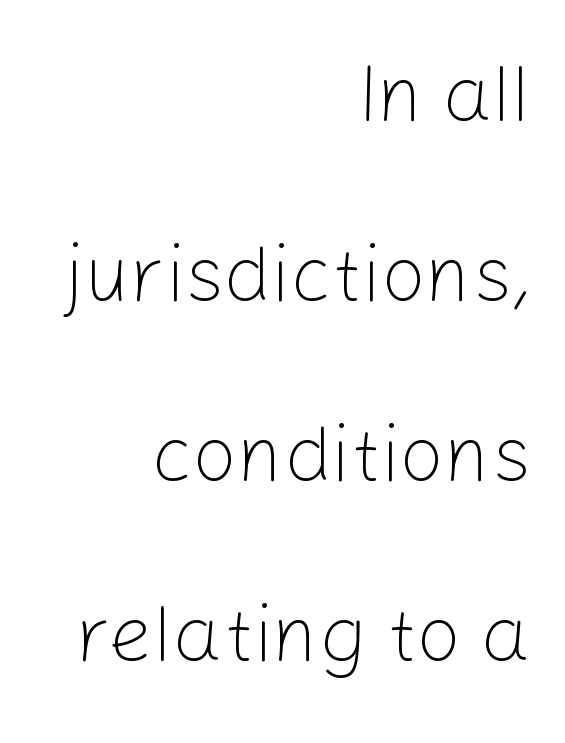
The image shows 79 px light sans-serif type, upright; set right-aligned, loose line spacing (2.28x), normal letter spacing, not underlined; low stroke contrast and a medium x-height.
